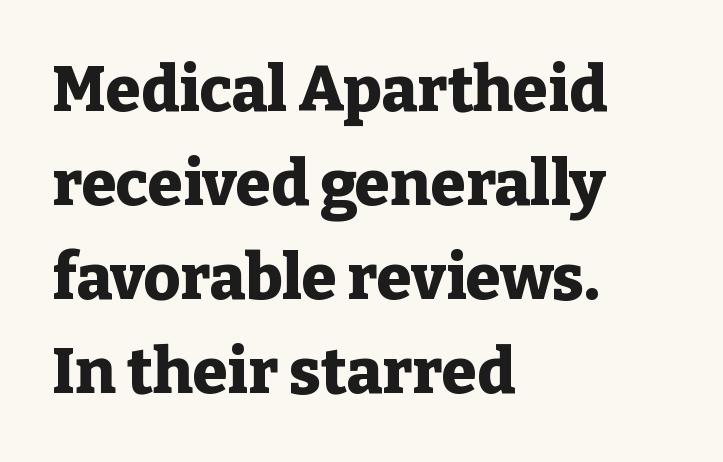
{"serif": "yes", "italic": "no", "bold": "yes", "weight": "heavy", "width": "normal", "stroke_contrast": "low", "x_height": "medium", "monospaced": "no", "underline": "no", "align": "left", "line_spacing": "normal", "line_spacing_ratio": 1.49, "letter_spacing": "normal", "letter_spacing_em": 0.0, "glyph_px": 63}
